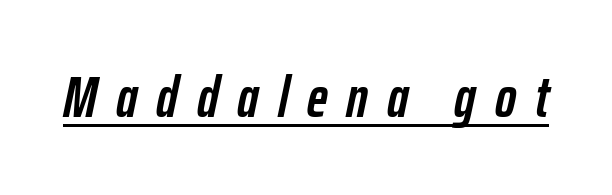
{"italic": "yes", "lean": "right", "slant_degrees": 12, "bold": "yes", "weight": "semibold", "width": "condensed", "stroke_contrast": "low", "x_height": "medium", "monospaced": "no", "underline": "yes", "letter_spacing": "wide", "letter_spacing_em": 0.33, "glyph_px": 57}
